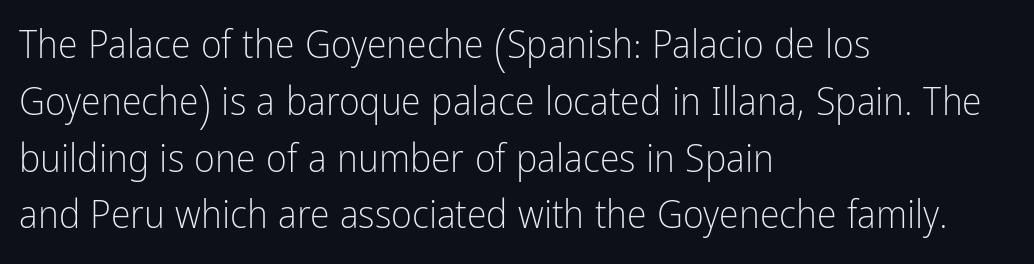
{"serif": "no", "italic": "no", "bold": "no", "weight": "light", "width": "condensed", "stroke_contrast": "low", "x_height": "medium", "monospaced": "no", "underline": "no", "align": "left", "line_spacing": "normal", "line_spacing_ratio": 1.42, "letter_spacing": "normal", "letter_spacing_em": 0.0, "glyph_px": 40}
